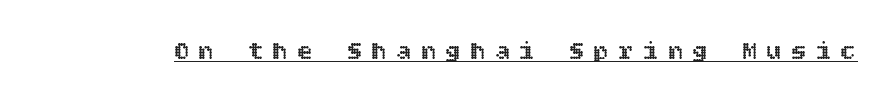
A typesetter would call this heavily tracked-out type. Upright lettering throughout. What decoration does the sample have? An underline.
